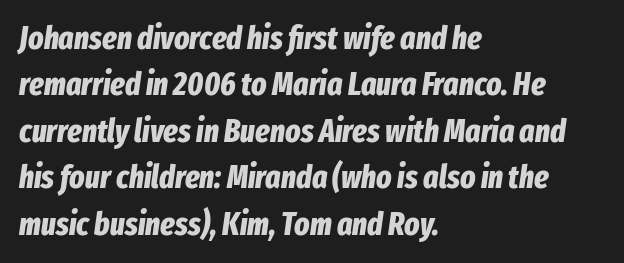
Q: Is the text bold? A: Yes.
Q: Is the text italic (slanted)? A: Yes, it leans right by about 8 degrees.
Q: Is the text underlined? A: No.
Q: How is the paragraph aligned? A: Left-aligned.
Q: Is the spacing between letters normal or unusually wide? A: Normal.
Q: Is the spacing between lines tight, normal or loose? A: Normal.
Q: Width (condensed, normal, or wide)? A: Condensed.
Q: Stroke contrast? A: Low.
Q: x-height? A: Medium.
Q: Monospaced? A: No.
